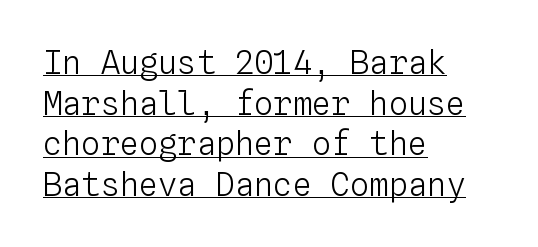
The image shows 32 px light type, upright, monospaced; set left-aligned, normal line spacing (1.27x), normal letter spacing, underlined; low stroke contrast and a medium x-height.
